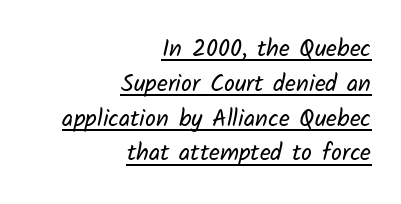
The image shows 24 px text type; set right-aligned, normal line spacing (1.45x), normal letter spacing, underlined.
